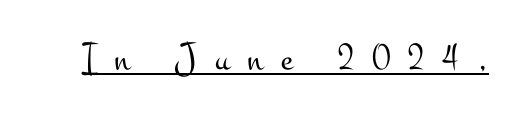
Spacing between characters has been opened up far beyond the box default. Each stroke keeps to a modest, everyday thickness or less. Each letter keeps its own natural width here, so spacing adapts to shape.
